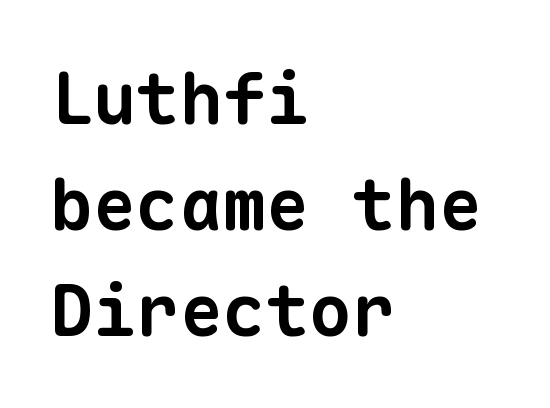
{"serif": "no", "bold": "yes", "weight": "bold", "width": "normal", "stroke_contrast": "low", "x_height": "medium", "monospaced": "yes", "underline": "no", "align": "left", "line_spacing": "normal", "line_spacing_ratio": 1.47, "letter_spacing": "normal", "letter_spacing_em": 0.0, "glyph_px": 72}
